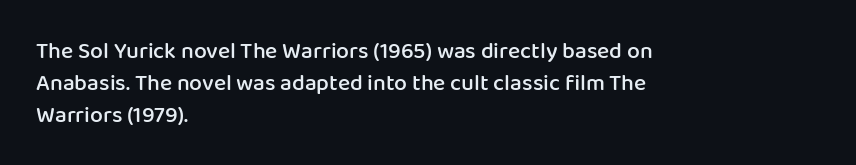
Compared with an ordinary text face, these strokes are moderately heavier — a semibold. Unlike italic type, these characters show no tilt at all. The leading is moderate, giving the passage an even texture. No extra tracking has been applied to these lines.
